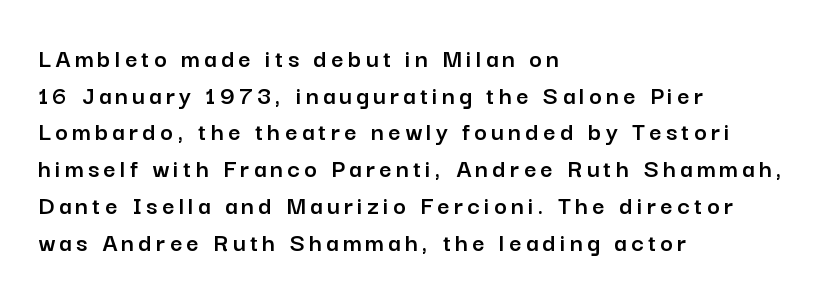
{"italic": "no", "underline": "no", "align": "left", "line_spacing": "normal", "line_spacing_ratio": 1.36, "glyph_px": 27}
